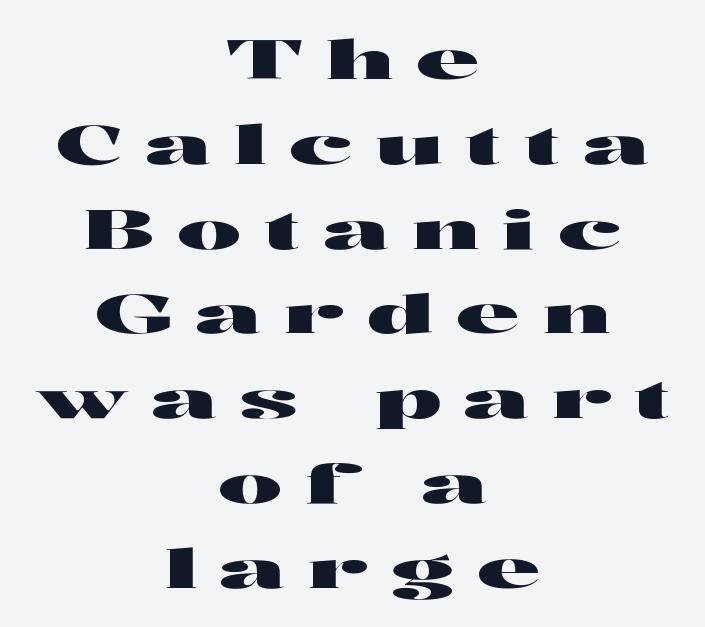
This sample has the flowing, uneven cadence of proportional lettering. Italic? Not at all — the glyphs are vertical. Compared with typical paragraphs, the rows here are spaced about the same. The space beneath each line is pristine and unruled.
